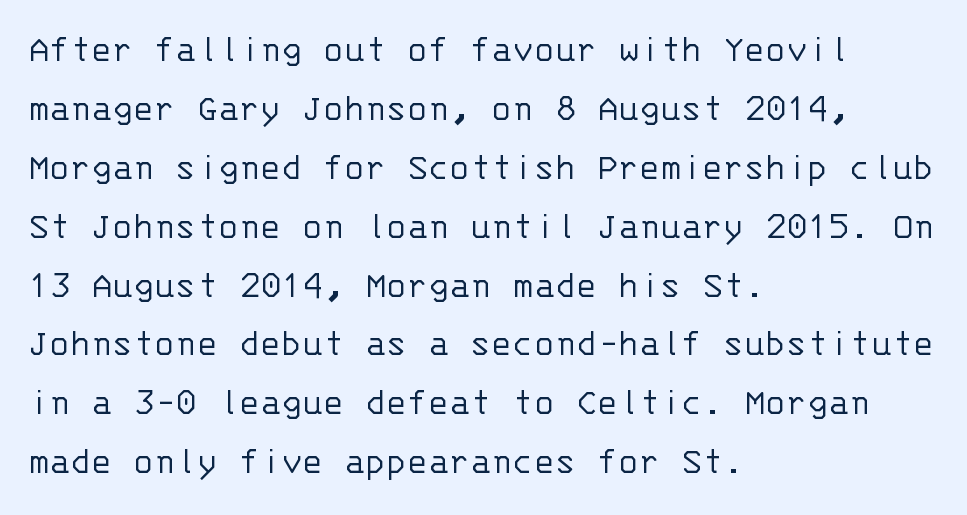
The image shows 39 px light sans-serif type, upright, monospaced; set left-aligned, normal line spacing (1.51x), normal letter spacing, not underlined; low stroke contrast and a large x-height.
